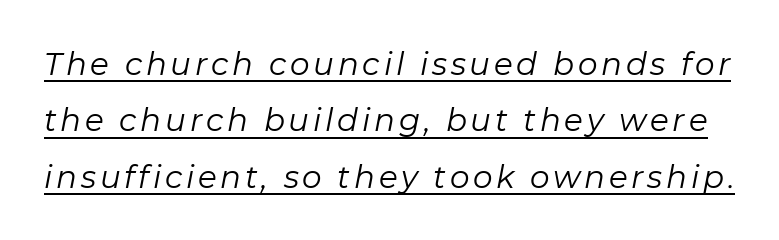
{"italic": "yes", "lean": "right", "slant_degrees": 11, "bold": "no", "weight": "regular", "width": "normal", "stroke_contrast": "low", "x_height": "medium", "monospaced": "no", "underline": "yes", "line_spacing_ratio": 1.82, "glyph_px": 31}
